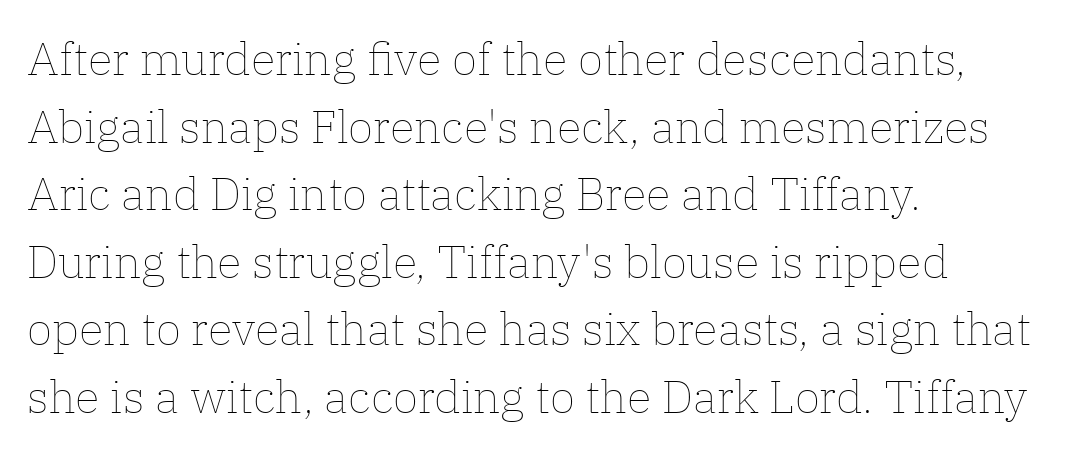
{"italic": "no", "bold": "no", "weight": "thin", "width": "normal", "stroke_contrast": "low", "x_height": "medium", "monospaced": "no", "underline": "no", "align": "left", "line_spacing": "normal", "line_spacing_ratio": 1.47, "letter_spacing": "normal", "letter_spacing_em": 0.0, "glyph_px": 46}
